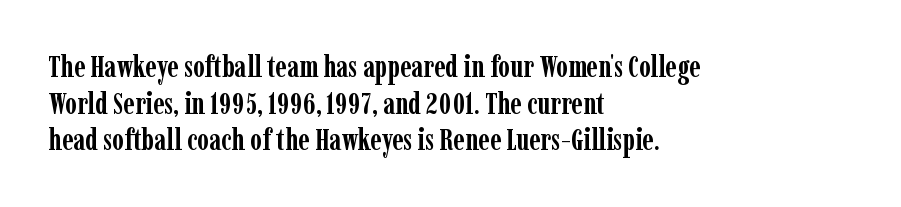
The image shows 30 px semibold, condensed serif type, upright; set left-aligned, line spacing 1.22x, normal letter spacing, not underlined; low stroke contrast and a medium x-height.
